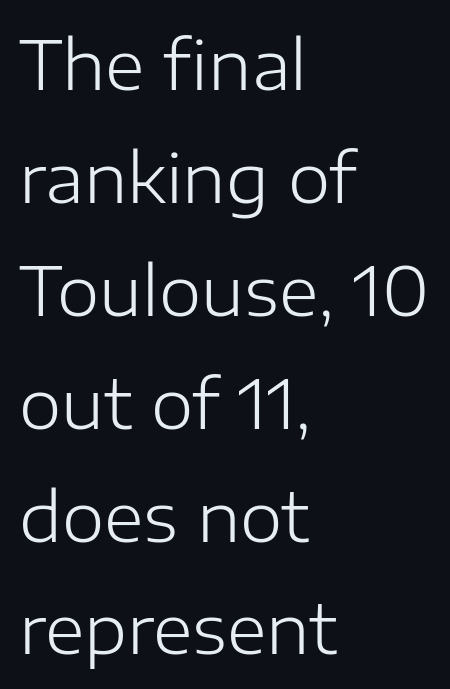
The image shows 68 px light sans-serif type, upright; set left-aligned, normal line spacing (1.66x), normal letter spacing, not underlined; low stroke contrast and a medium x-height.
